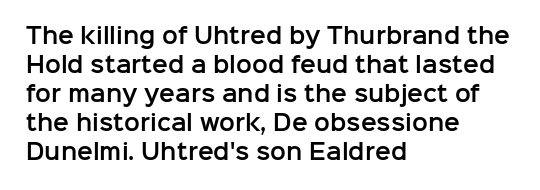
{"italic": "no", "underline": "no", "align": "left", "line_spacing": "normal", "line_spacing_ratio": 1.38, "letter_spacing": "normal", "letter_spacing_em": 0.0, "glyph_px": 21}
